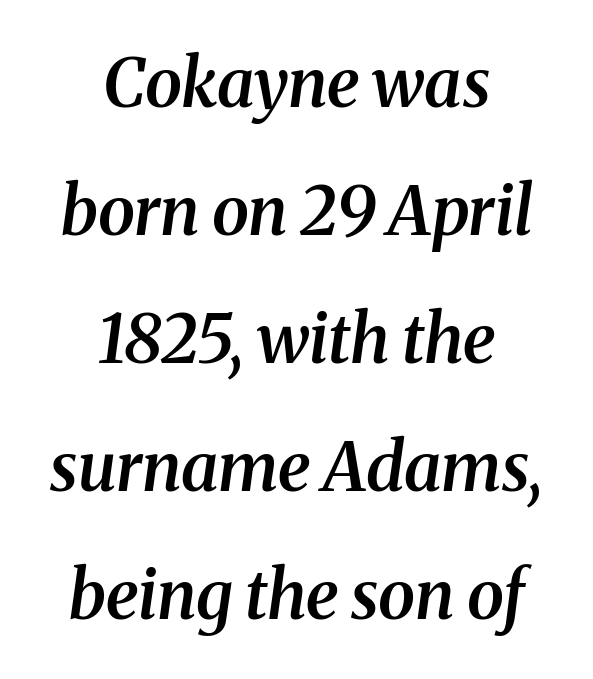
Q: Is the text bold? A: Semi-bold.
Q: Is the text italic (slanted)? A: Yes, it leans right by about 8 degrees.
Q: Is the typeface a serif or a sans-serif typeface? A: Serif.
Q: Is the text underlined? A: No.
Q: How is the paragraph aligned? A: Centered.
Q: Is the spacing between letters normal or unusually wide? A: Normal.
Q: Is the spacing between lines tight, normal or loose? A: Loose.
Q: Width (condensed, normal, or wide)? A: Normal.
Q: Stroke contrast? A: Medium.
Q: x-height? A: Medium.
Q: Monospaced? A: No.
